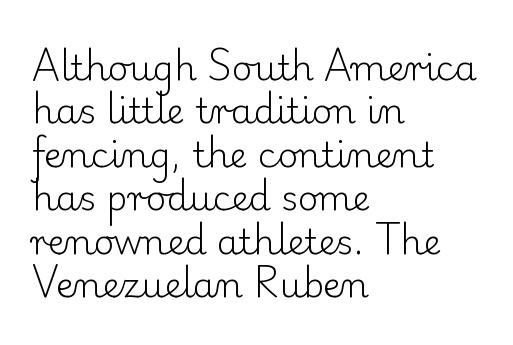
{"italic": "no", "bold": "no", "weight": "light", "width": "normal", "stroke_contrast": "low", "x_height": "small", "monospaced": "no", "underline": "no", "align": "left", "line_spacing_ratio": 1.24, "letter_spacing": "normal", "letter_spacing_em": 0.0, "glyph_px": 35}
